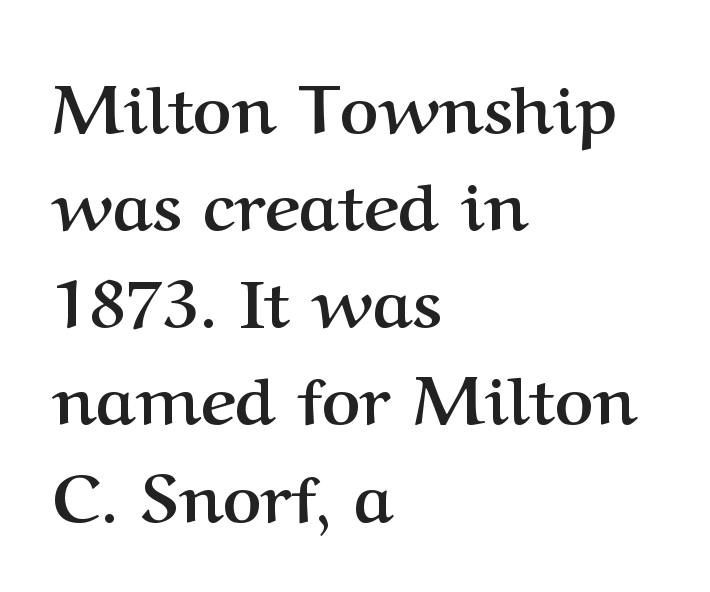
Q: Is the text bold? A: Yes.
Q: Is the text italic (slanted)? A: No, it is upright.
Q: Is the typeface a serif or a sans-serif typeface? A: Serif.
Q: Is the text underlined? A: No.
Q: How is the paragraph aligned? A: Left-aligned.
Q: Is the spacing between letters normal or unusually wide? A: Normal.
Q: Is the spacing between lines tight, normal or loose? A: Normal.
Q: Width (condensed, normal, or wide)? A: Normal.
Q: Stroke contrast? A: Medium.
Q: x-height? A: Medium.
Q: Monospaced? A: No.
